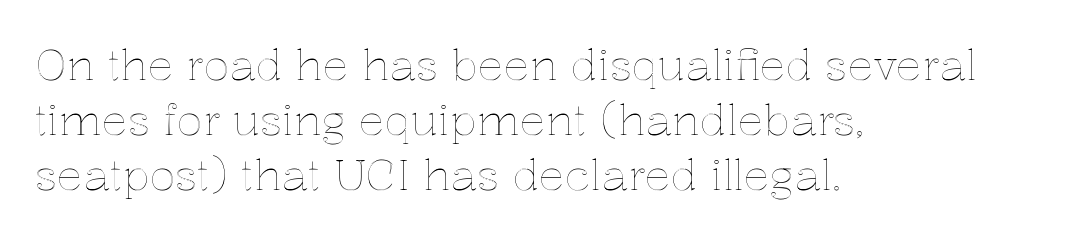
Q: Is the text italic (slanted)? A: No, it is upright.
Q: Is the text underlined? A: No.
Q: How is the paragraph aligned? A: Left-aligned.
Q: Is the spacing between letters normal or unusually wide? A: Normal.
Q: Is the spacing between lines tight, normal or loose? A: Normal.
Q: Width (condensed, normal, or wide)? A: Normal.
Q: x-height? A: Medium.
Q: Monospaced? A: No.
